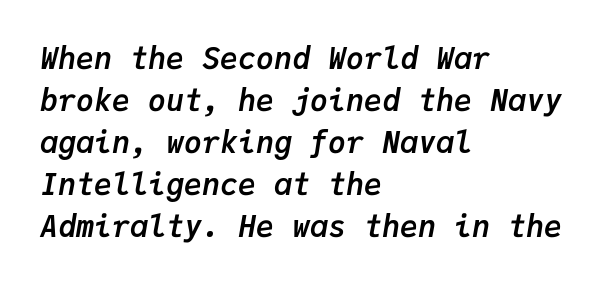
Q: Is the text bold? A: Yes.
Q: Is the text italic (slanted)? A: Yes, it leans right by about 9 degrees.
Q: Is the text underlined? A: No.
Q: How is the paragraph aligned? A: Left-aligned.
Q: Is the spacing between letters normal or unusually wide? A: Normal.
Q: Is the spacing between lines tight, normal or loose? A: Normal.
Q: Width (condensed, normal, or wide)? A: Normal.
Q: Stroke contrast? A: Low.
Q: x-height? A: Medium.
Q: Monospaced? A: Yes.
